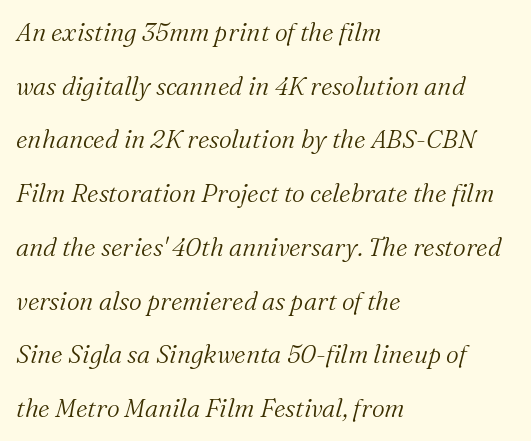
Caption: standard tracking, unaltered. One-word summary of the alignment: left. Heft: none added — not bold. A great deal of white space separates one row of letters from the next. The zone under the glyphs is completely vacant. Is the type slanted? Yes — the strokes lean at a clear angle.
